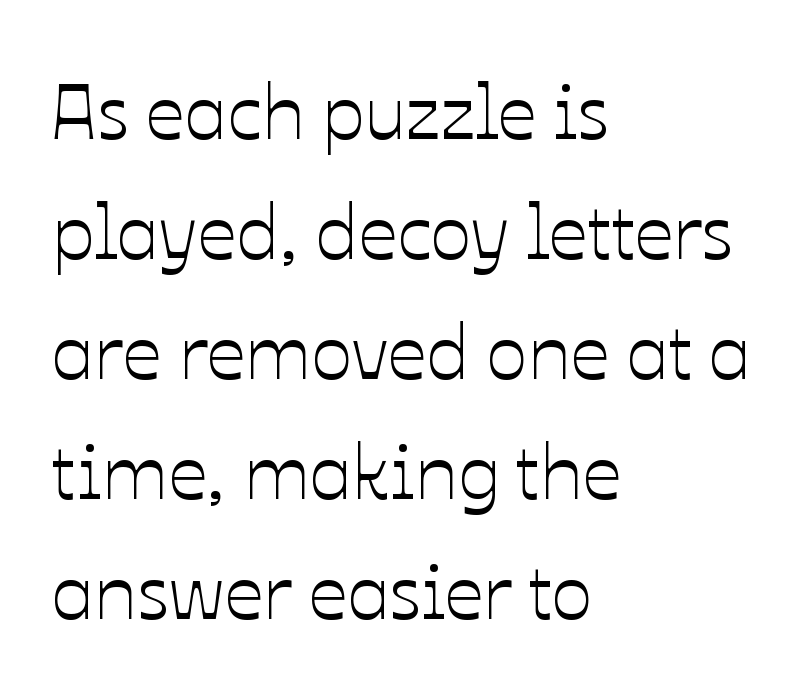
Varying glyph widths throughout — classic text-font behaviour. Standard letterfit; no display-style spreading of the glyphs. Reading down the column, the eye jumps a familiar distance to each next line. Layout note: lines flush left.
